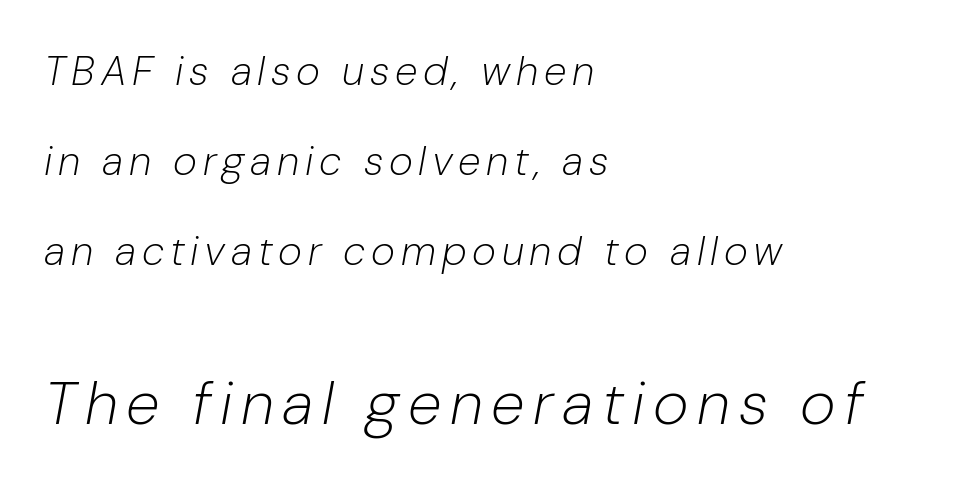
{"italic": "yes", "lean": "right", "slant_degrees": 10, "bold": "no", "weight": "light", "width": "normal", "stroke_contrast": "low", "x_height": "medium", "monospaced": "no", "underline": "no", "align": "left", "line_spacing": "loose", "line_spacing_ratio": 2.2, "larger_block": "second", "size_ratio": 1.49, "glyph_px": 61}
